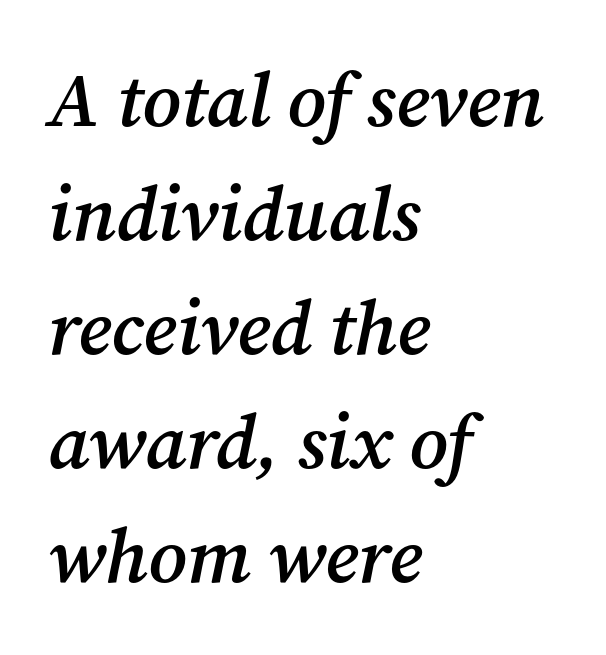
Q: Is the text bold? A: Semi-bold.
Q: Is the text italic (slanted)? A: Yes, it leans right by about 12 degrees.
Q: Is the typeface a serif or a sans-serif typeface? A: Serif.
Q: Is the text underlined? A: No.
Q: How is the paragraph aligned? A: Left-aligned.
Q: Is the spacing between letters normal or unusually wide? A: Normal.
Q: Is the spacing between lines tight, normal or loose? A: Normal.
Q: Width (condensed, normal, or wide)? A: Normal.
Q: Stroke contrast? A: Medium.
Q: x-height? A: Medium.
Q: Monospaced? A: No.
